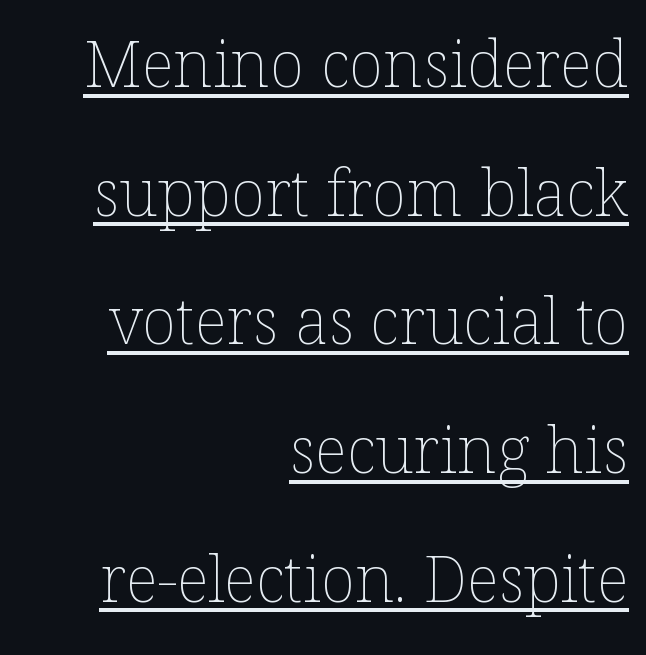
Q: Is the text bold? A: No.
Q: Is the text italic (slanted)? A: No, it is upright.
Q: Is the text underlined? A: Yes.
Q: How is the paragraph aligned? A: Right-aligned.
Q: Is the spacing between letters normal or unusually wide? A: Normal.
Q: Is the spacing between lines tight, normal or loose? A: Loose.
Q: Width (condensed, normal, or wide)? A: Normal.
Q: Stroke contrast? A: Low.
Q: x-height? A: Medium.
Q: Monospaced? A: No.
